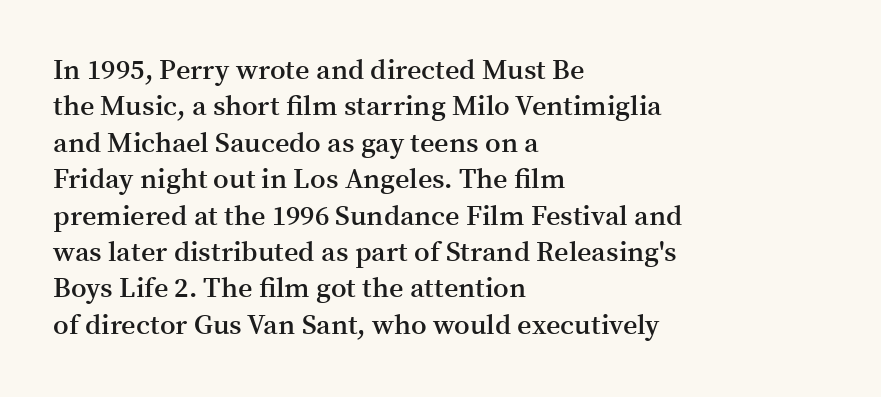
Q: Is the text bold? A: Semi-bold.
Q: Is the text italic (slanted)? A: No, it is upright.
Q: Is the typeface a serif or a sans-serif typeface? A: Serif.
Q: Is the text underlined? A: No.
Q: How is the paragraph aligned? A: Left-aligned.
Q: Is the spacing between letters normal or unusually wide? A: Normal.
Q: Is the spacing between lines tight, normal or loose? A: Normal.
Q: Width (condensed, normal, or wide)? A: Normal.
Q: Stroke contrast? A: Medium.
Q: x-height? A: Medium.
Q: Monospaced? A: No.
